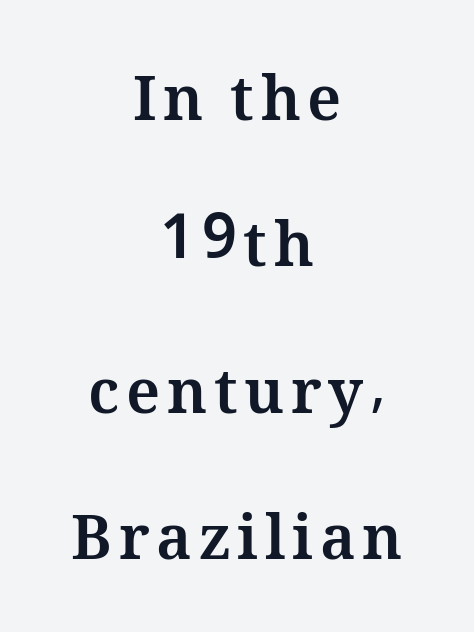
{"italic": "no", "bold": "yes", "weight": "bold", "width": "normal", "stroke_contrast": "medium", "x_height": "medium", "monospaced": "no", "underline": "no", "align": "center", "line_spacing": "loose", "line_spacing_ratio": 2.4, "glyph_px": 61}
